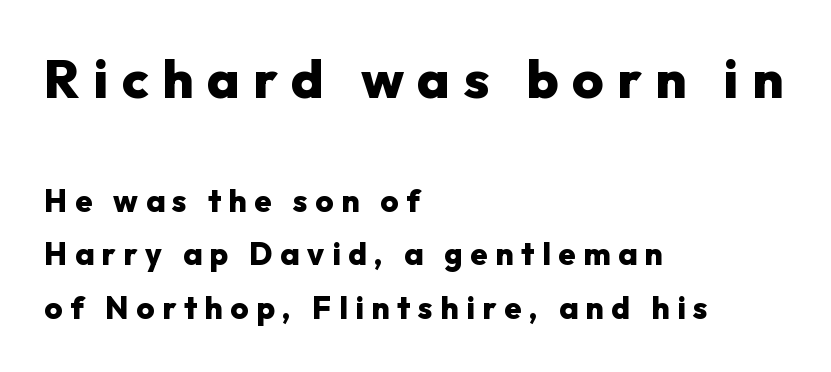
Q: Is the text bold? A: Yes.
Q: Is the text italic (slanted)? A: No, it is upright.
Q: Is the typeface a serif or a sans-serif typeface? A: Sans-serif.
Q: Is the text underlined? A: No.
Q: How is the paragraph aligned? A: Left-aligned.
Q: Is the spacing between letters normal or unusually wide? A: Unusually wide.
Q: Which block of text is set in a larger size, the first (top) or the second (bottom)? A: The first (top) one.
Q: Width (condensed, normal, or wide)? A: Normal.
Q: Stroke contrast? A: Low.
Q: x-height? A: Medium.
Q: Monospaced? A: No.
